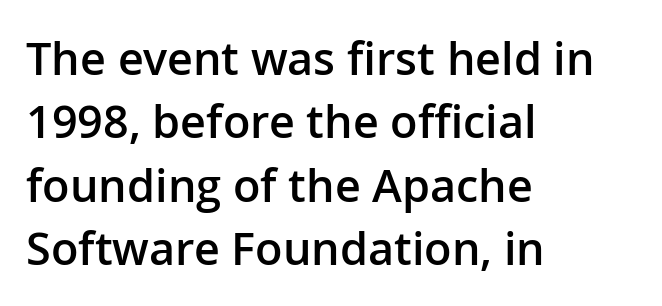
The image shows 45 px semibold sans-serif type, upright; set left-aligned, normal line spacing (1.41x), normal letter spacing, not underlined; low stroke contrast and a medium x-height.
